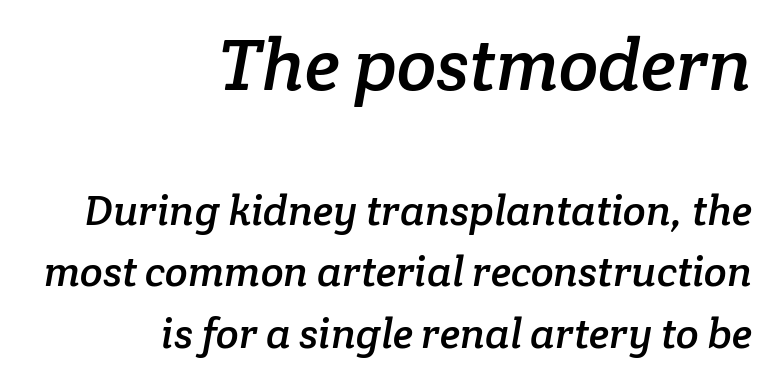
Q: Is the typeface a serif or a sans-serif typeface? A: Serif.
Q: Is the text underlined? A: No.
Q: How is the paragraph aligned? A: Right-aligned.
Q: Is the spacing between letters normal or unusually wide? A: Normal.
Q: Is the spacing between lines tight, normal or loose? A: Normal.
Q: Which block of text is set in a larger size, the first (top) or the second (bottom)? A: The first (top) one.
Q: Width (condensed, normal, or wide)? A: Normal.
Q: Stroke contrast? A: Low.
Q: x-height? A: Medium.
Q: Monospaced? A: No.
